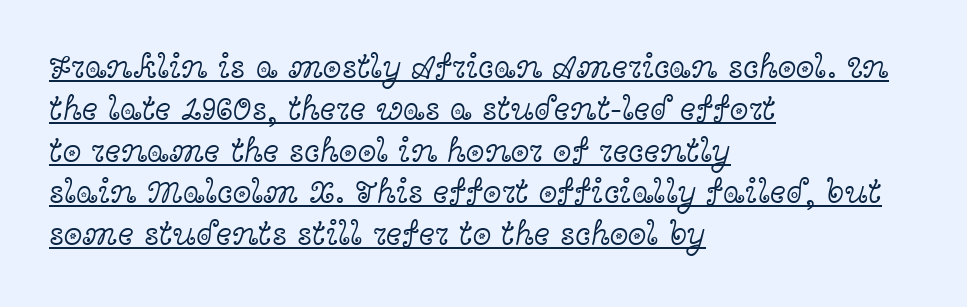
The rendering uses natural spacing where letterforms have individual widths. Underline: present. No letter is thick-stroked: the sample isn't bold. Honestly, the letter spacing is just normal — you wouldn't notice it.
